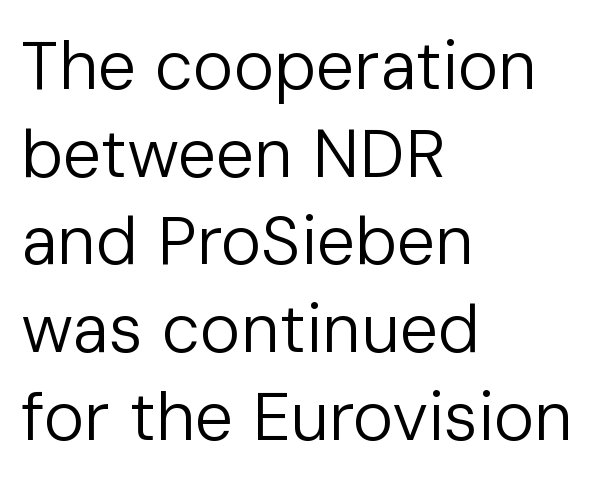
Q: Is the text bold? A: No.
Q: Is the text italic (slanted)? A: No, it is upright.
Q: Is the typeface a serif or a sans-serif typeface? A: Sans-serif.
Q: Is the text underlined? A: No.
Q: How is the paragraph aligned? A: Left-aligned.
Q: Is the spacing between letters normal or unusually wide? A: Normal.
Q: Is the spacing between lines tight, normal or loose? A: Normal.
Q: Width (condensed, normal, or wide)? A: Normal.
Q: Stroke contrast? A: Low.
Q: x-height? A: Medium.
Q: Monospaced? A: No.
